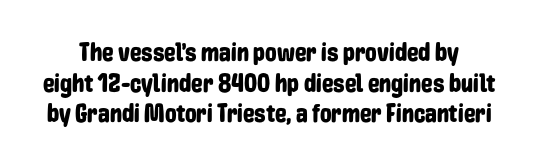
Q: Is the text italic (slanted)? A: No, it is upright.
Q: Is the text underlined? A: No.
Q: Is the spacing between letters normal or unusually wide? A: Normal.
